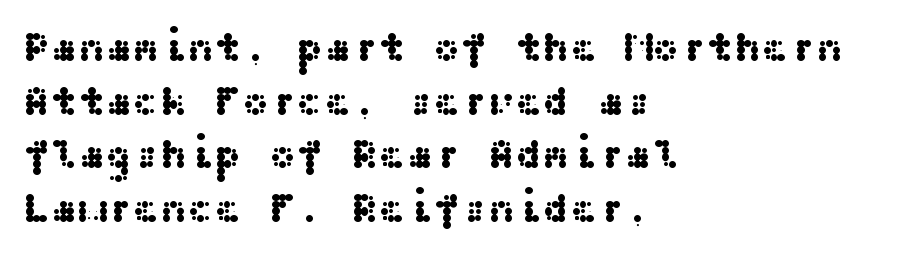
Is there much room between lines? A standard amount, neither cramped nor airy. A typesetter would label this face a sans. Line starts are locked; line ends wander. Compared with typical body copy, the letter spacing here is the same. Words float on clear page, feet unadorned. Characters remain perfectly vertical along every line.
